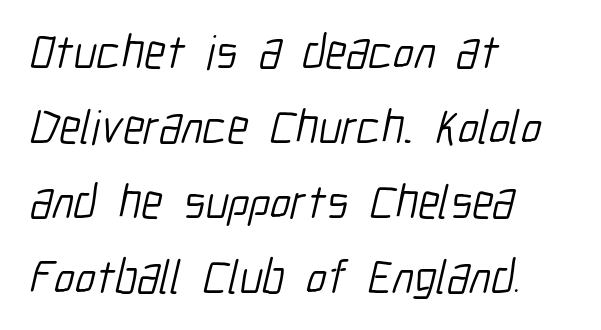
Q: Is the text bold? A: No.
Q: Is the typeface a serif or a sans-serif typeface? A: Sans-serif.
Q: Is the text underlined? A: No.
Q: How is the paragraph aligned? A: Left-aligned.
Q: Is the spacing between letters normal or unusually wide? A: Normal.
Q: Is the spacing between lines tight, normal or loose? A: Normal.
Q: Width (condensed, normal, or wide)? A: Condensed.
Q: Stroke contrast? A: Low.
Q: x-height? A: Medium.
Q: Monospaced? A: No.
